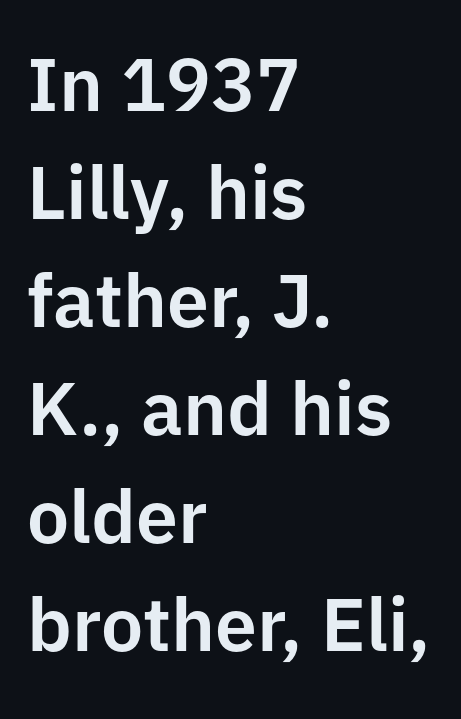
Q: Is the text italic (slanted)? A: No, it is upright.
Q: Is the typeface a serif or a sans-serif typeface? A: Sans-serif.
Q: Is the text underlined? A: No.
Q: How is the paragraph aligned? A: Left-aligned.
Q: Is the spacing between letters normal or unusually wide? A: Normal.
Q: Is the spacing between lines tight, normal or loose? A: Normal.
Q: Width (condensed, normal, or wide)? A: Normal.
Q: Stroke contrast? A: Low.
Q: x-height? A: Medium.
Q: Monospaced? A: No.
